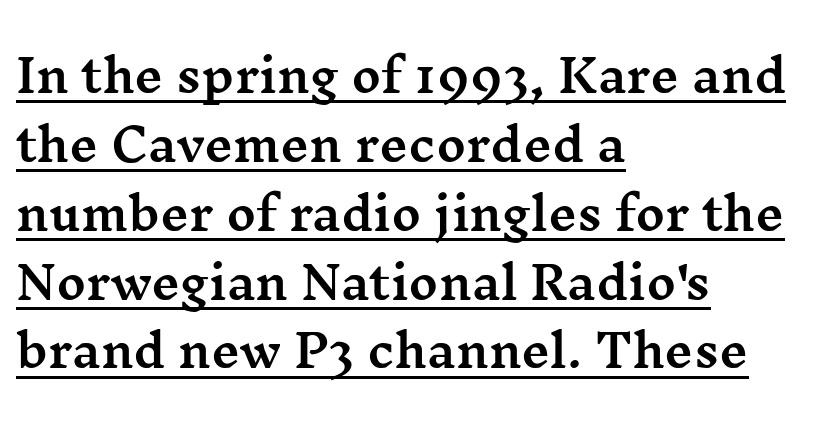
Q: Is the text italic (slanted)? A: No, it is upright.
Q: Is the typeface a serif or a sans-serif typeface? A: Serif.
Q: Is the text underlined? A: Yes.
Q: How is the paragraph aligned? A: Left-aligned.
Q: Is the spacing between letters normal or unusually wide? A: Normal.
Q: Is the spacing between lines tight, normal or loose? A: Normal.
Q: Width (condensed, normal, or wide)? A: Wide.
Q: Stroke contrast? A: Medium.
Q: x-height? A: Medium.
Q: Monospaced? A: No.
